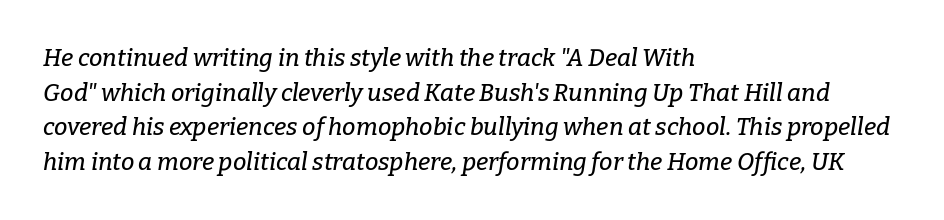
{"italic": "yes", "lean": "right", "slant_degrees": 9, "underline": "no", "align": "left", "line_spacing": "normal", "line_spacing_ratio": 1.44, "letter_spacing": "normal", "letter_spacing_em": 0.0, "glyph_px": 24}
